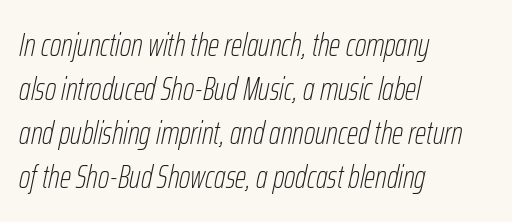
Q: Is the text bold? A: No.
Q: Is the text italic (slanted)? A: Yes, it leans right by about 12 degrees.
Q: Is the text underlined? A: No.
Q: How is the paragraph aligned? A: Left-aligned.
Q: Is the spacing between letters normal or unusually wide? A: Normal.
Q: Is the spacing between lines tight, normal or loose? A: Normal.
Q: Width (condensed, normal, or wide)? A: Condensed.
Q: Stroke contrast? A: Low.
Q: x-height? A: Medium.
Q: Monospaced? A: No.
